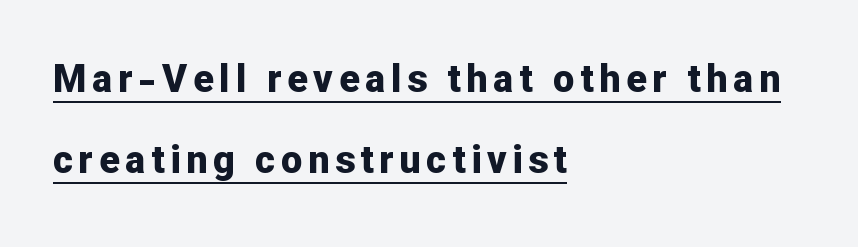
The words here are underlined. Italic? Not at all — the glyphs are vertical. Strokes here are thick enough to call this a true bold. Do the characters align in a grid? No, the font is proportional.
